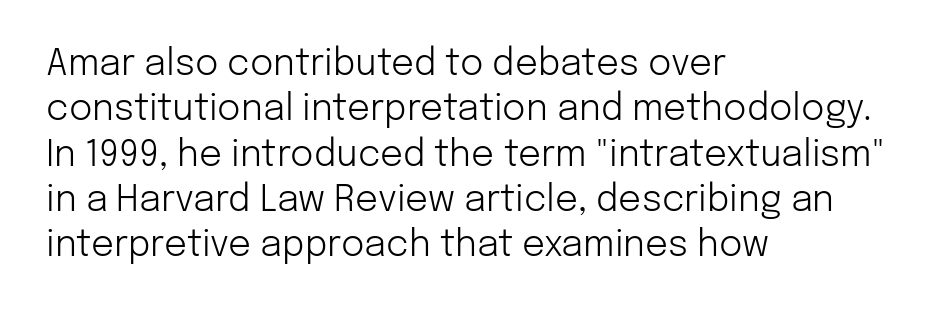
If you drew a ruler down the left edge, every line would touch it. The block of text has a typical density, with ordinary space between rows. Looks like regular typesetting: each glyph gets only the width it needs. The weight would be labelled regular, book, light, or lighter still.
